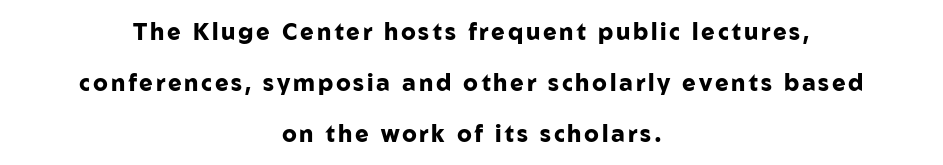
Has an underline been added? It has not. Where is the straight margin? There isn't one; the lines are centered. Notice how thick the strokes are: this is what a full bold looks like. The specimen reads as upright at a glance.
